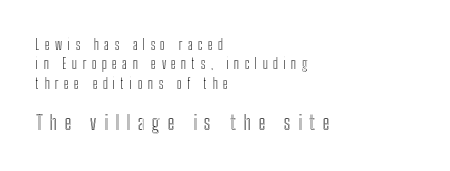
{"italic": "no", "underline": "no", "align": "left", "line_spacing": "normal", "line_spacing_ratio": 1.38, "letter_spacing": "wide", "letter_spacing_em": 0.38, "larger_block": "second", "size_ratio": 1.43, "glyph_px": 20}
